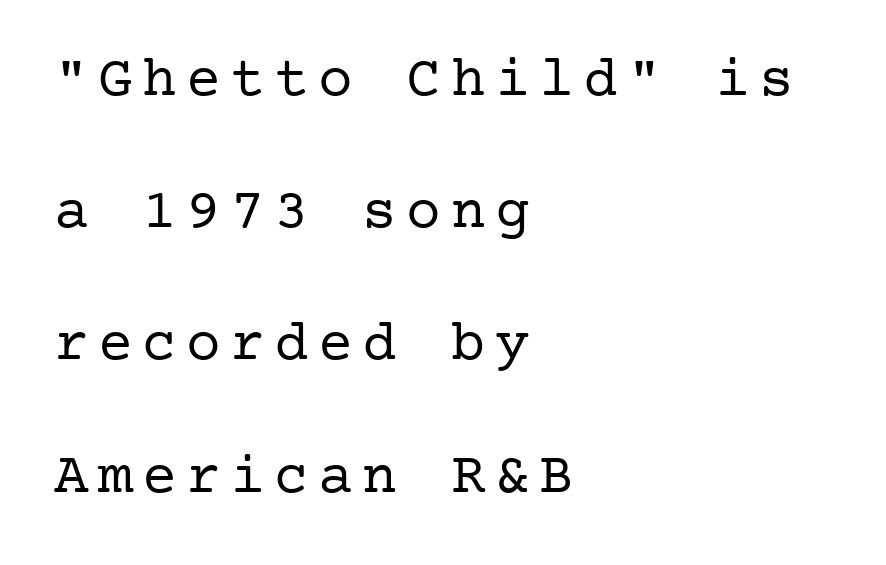
The zone under the glyphs is completely vacant. Italic? Not at all — the glyphs are vertical. In CSS terms this would be text-align: left. A quiet, ordinary-to-light weight characterises the typeface.
